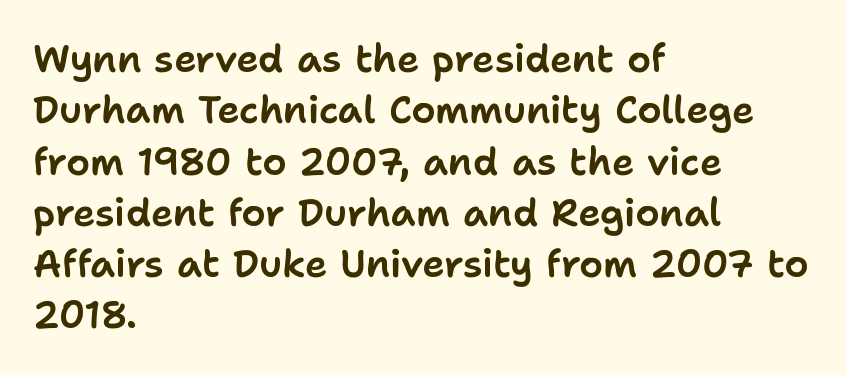
The image shows 38 px sans-serif type, upright; set left-aligned, normal line spacing (1.35x), normal letter spacing, not underlined; low stroke contrast and a medium x-height.
